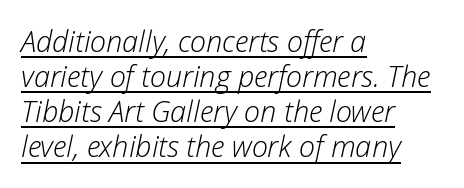
Q: Is the text bold? A: No.
Q: Is the text italic (slanted)? A: Yes, it leans right by about 12 degrees.
Q: Is the text underlined? A: Yes.
Q: How is the paragraph aligned? A: Left-aligned.
Q: Is the spacing between letters normal or unusually wide? A: Normal.
Q: Width (condensed, normal, or wide)? A: Normal.
Q: Stroke contrast? A: Low.
Q: x-height? A: Medium.
Q: Monospaced? A: No.
